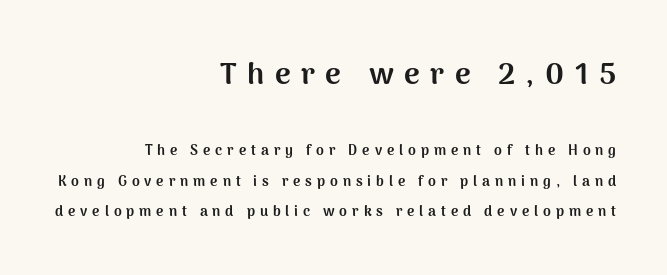
These words are printed bold, with thick strokes throughout. All the whitespace from short lines collects on the left. No italicization has been applied; the sample stays upright. Typographically, this falls in the sans-serif category. The words here are not underlined.
